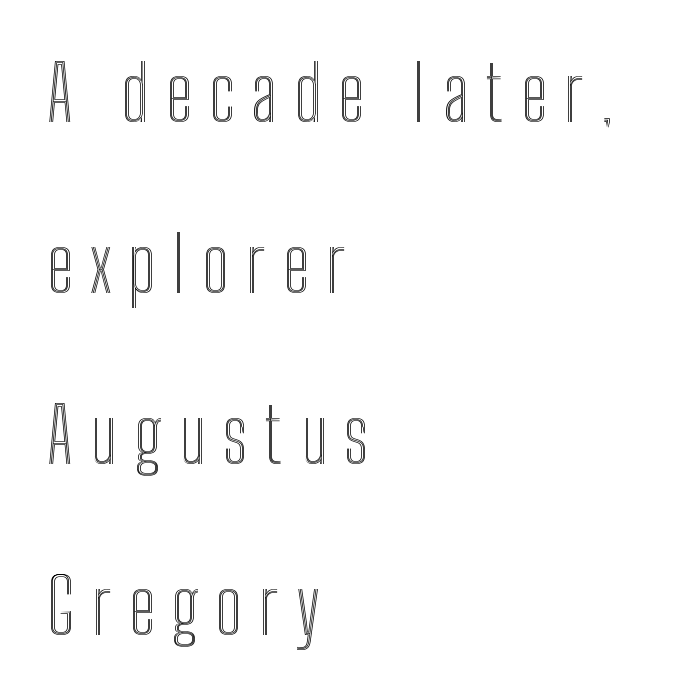
{"italic": "no", "width": "condensed", "x_height": "medium", "monospaced": "no", "underline": "no", "align": "left", "line_spacing": "loose", "line_spacing_ratio": 2.25, "letter_spacing": "wide", "letter_spacing_em": 0.22, "glyph_px": 76}
